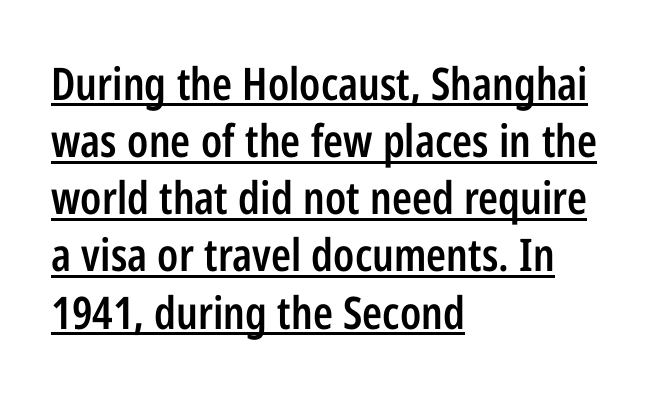
{"serif": "no", "italic": "no", "bold": "semi", "weight": "semibold", "width": "condensed", "stroke_contrast": "low", "x_height": "medium", "monospaced": "no", "underline": "yes", "align": "left", "line_spacing": "normal", "line_spacing_ratio": 1.27, "letter_spacing": "normal", "letter_spacing_em": 0.0, "glyph_px": 45}
